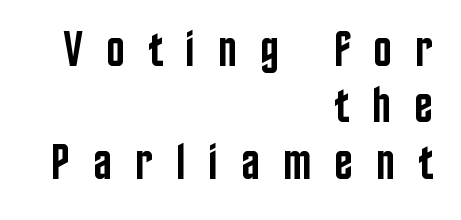
{"serif": "no", "italic": "no", "bold": "semi", "weight": "semibold", "width": "condensed", "stroke_contrast": "low", "x_height": "large", "monospaced": "no", "underline": "no", "align": "right", "line_spacing": "tight", "line_spacing_ratio": 1.13, "letter_spacing": "wide", "letter_spacing_em": 0.46, "glyph_px": 50}
